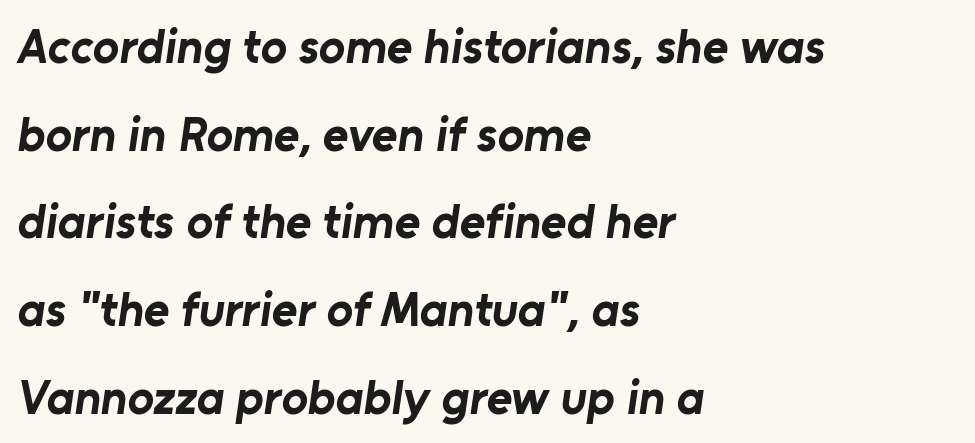
The setting favours the left margin, as ordinary paragraphs usually do. No extra tracking has been applied to these lines. Looks like regular typesetting: each glyph gets only the width it needs. Heavy, bold letterforms.
